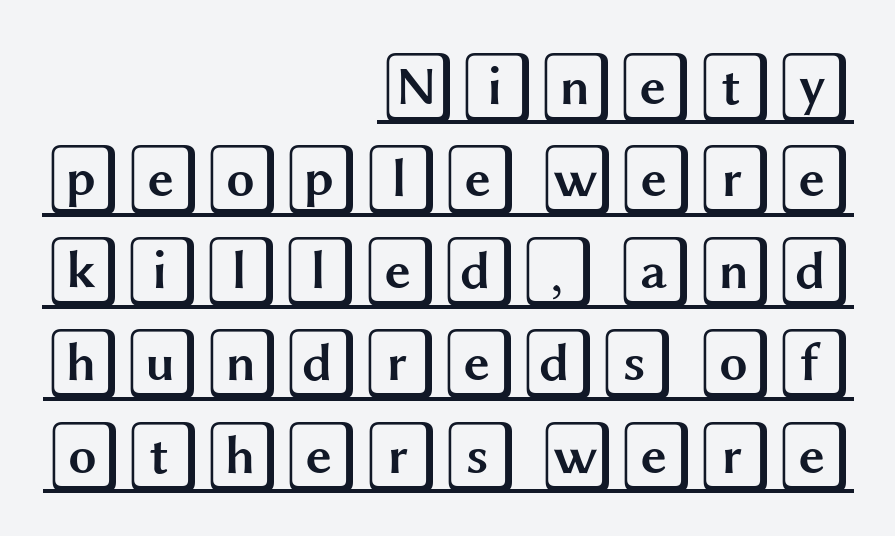
The rendering anchors every line to the right-hand side. The horizontal fit of the characters is conventional and even. Each new line begins a customary step beneath the previous one. The specimen includes a rule beneath the text block's lines. Ordinary non-slanted type is in use.
